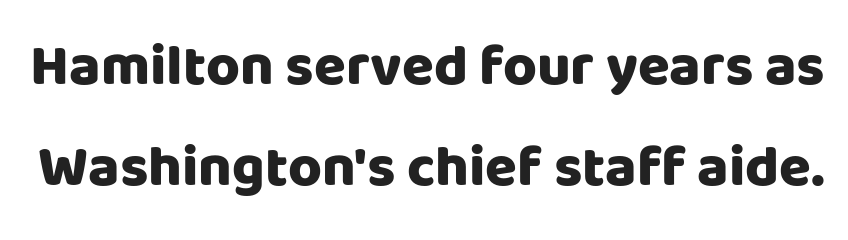
The image shows 58 px heavy sans-serif type, upright; set line spacing 1.74x, normal letter spacing, not underlined; low stroke contrast and a large x-height.
